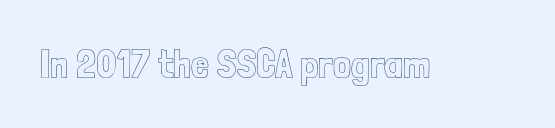
Q: Is the text italic (slanted)? A: No, it is upright.
Q: Is the text underlined? A: No.
Q: Is the spacing between letters normal or unusually wide? A: Normal.
Q: Width (condensed, normal, or wide)? A: Condensed.
Q: x-height? A: Medium.
Q: Monospaced? A: No.
